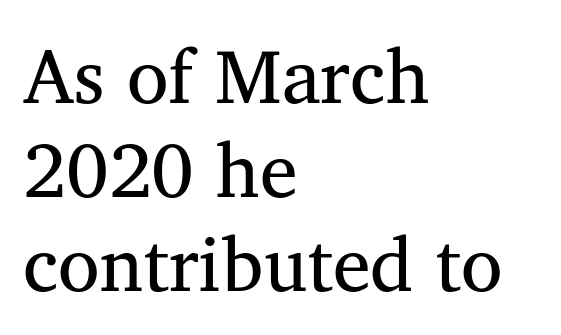
The image shows 76 px serif type, upright; set left-aligned, line spacing 1.24x, normal letter spacing, not underlined; medium stroke contrast and a medium x-height.
